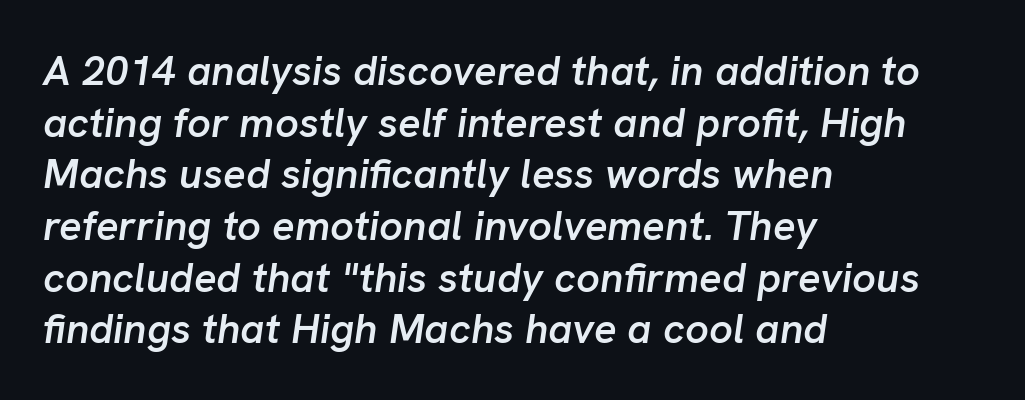
Q: Is the text bold? A: Semi-bold.
Q: Is the text italic (slanted)? A: Yes, it leans right by about 8 degrees.
Q: Is the text underlined? A: No.
Q: How is the paragraph aligned? A: Left-aligned.
Q: Is the spacing between letters normal or unusually wide? A: Normal.
Q: Width (condensed, normal, or wide)? A: Normal.
Q: Stroke contrast? A: Low.
Q: x-height? A: Medium.
Q: Monospaced? A: No.
